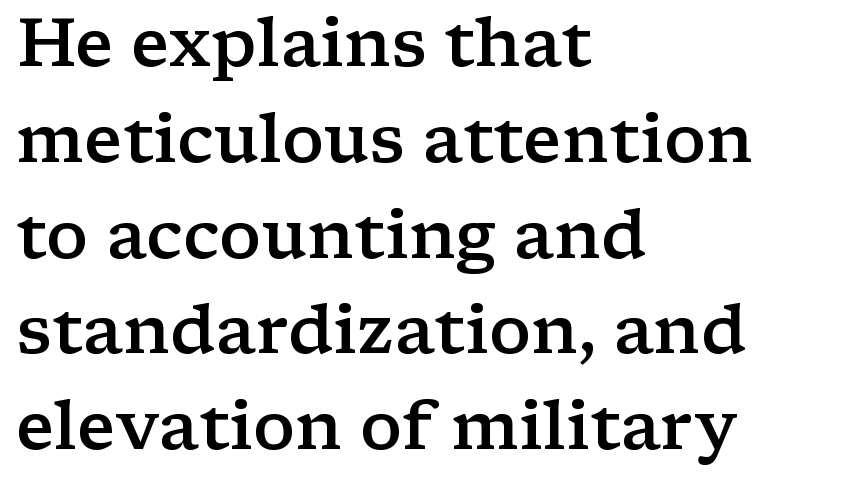
{"serif": "yes", "italic": "no", "bold": "semi", "weight": "semibold", "width": "wide", "stroke_contrast": "low", "x_height": "medium", "monospaced": "no", "underline": "no", "align": "left", "line_spacing": "normal", "line_spacing_ratio": 1.43, "letter_spacing": "normal", "letter_spacing_em": 0.0, "glyph_px": 67}
